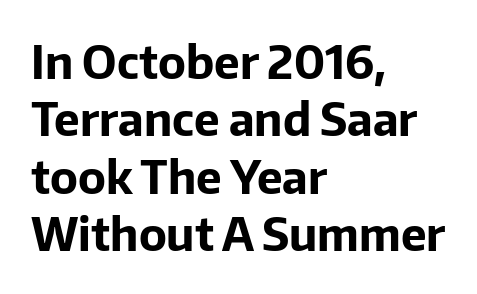
The image shows 46 px bold sans-serif type, upright; set left-aligned, normal line spacing (1.25x), normal letter spacing, not underlined; low stroke contrast and a medium x-height.
